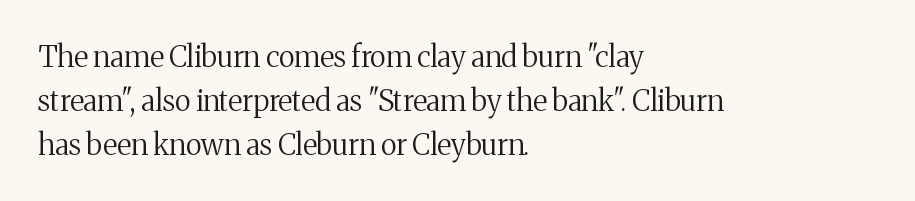
Weight class: somewhere from thin through regular. The setting favours the left margin, as ordinary paragraphs usually do. Words float on clear page, feet unadorned. The letters advance in unequal steps, a hallmark of proportional type. The horizontal fit of the characters is conventional and even. The face used here is seriffed, in the tradition of book romans.
